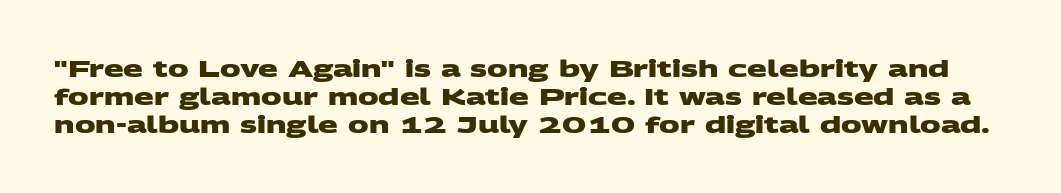
The image shows 23 px bold type; set line spacing 1.21x, normal letter spacing, not underlined.
